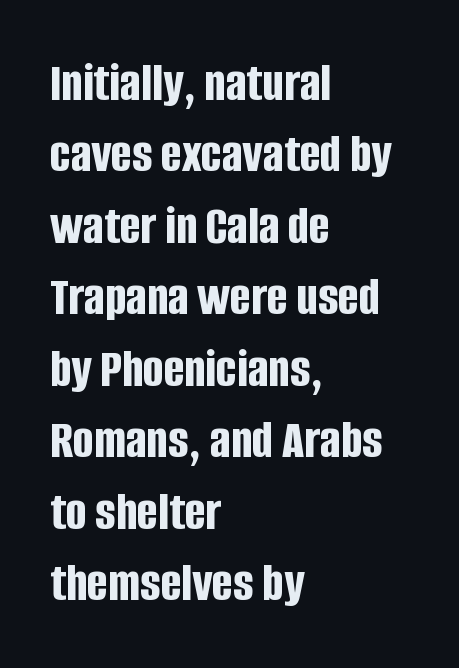
The image shows 55 px bold, condensed sans-serif type, upright; set left-aligned, normal line spacing (1.3x), normal letter spacing, not underlined; low stroke contrast and a large x-height.
